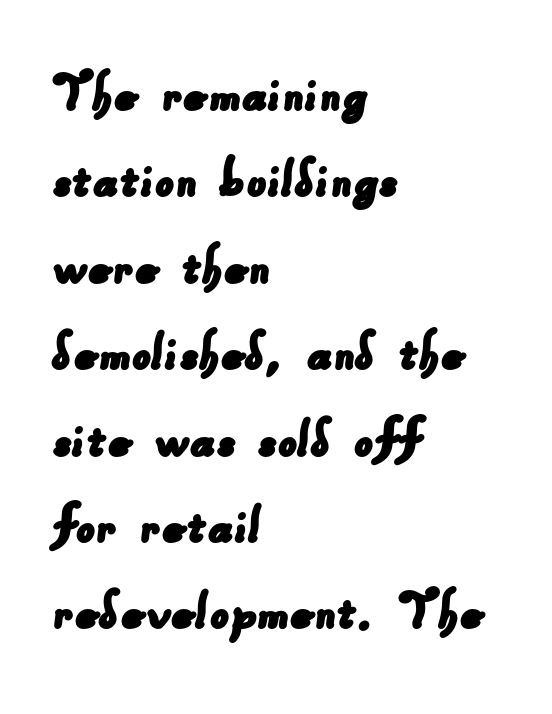
{"serif": "no", "width": "normal", "stroke_contrast": "low", "x_height": "small", "monospaced": "no", "underline": "no", "align": "left", "line_spacing": "normal", "line_spacing_ratio": 1.44, "letter_spacing": "normal", "letter_spacing_em": 0.0, "glyph_px": 60}
